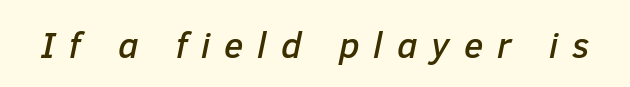
The image shows 36 px text type, italic (leaning right); set unusually wide letter spacing (+0.39 em), not underlined; low stroke contrast and a medium x-height.
